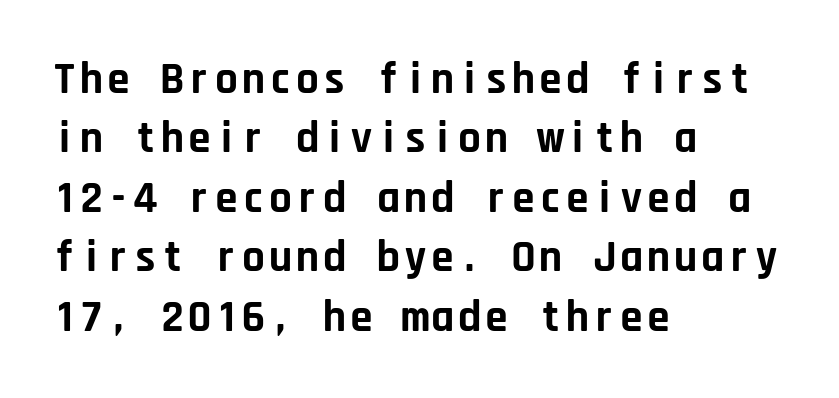
A typesetter would call this monospace, since all characters share one set width. If you drew a line through each stem, it would be perfectly vertical. The passage shown is not underscored anywhere. What's the leading like? Ordinary, nothing unusual.
